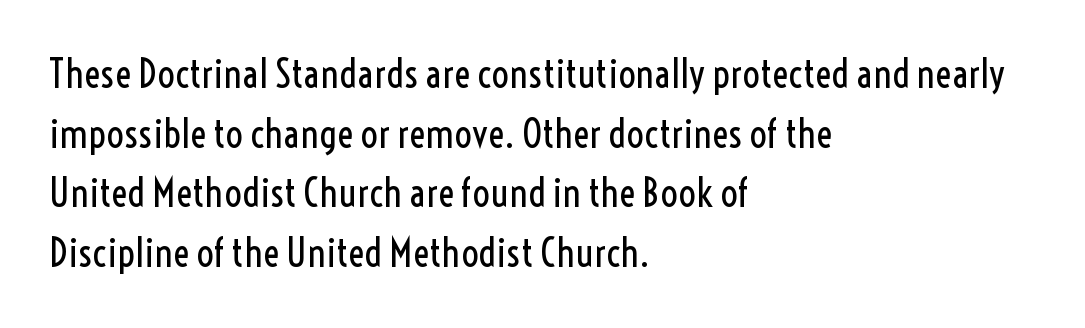
Q: Is the text bold? A: No.
Q: Is the text italic (slanted)? A: No, it is upright.
Q: Is the typeface a serif or a sans-serif typeface? A: Sans-serif.
Q: Is the text underlined? A: No.
Q: How is the paragraph aligned? A: Left-aligned.
Q: Is the spacing between letters normal or unusually wide? A: Normal.
Q: Is the spacing between lines tight, normal or loose? A: Normal.
Q: Width (condensed, normal, or wide)? A: Condensed.
Q: x-height? A: Medium.
Q: Monospaced? A: No.
